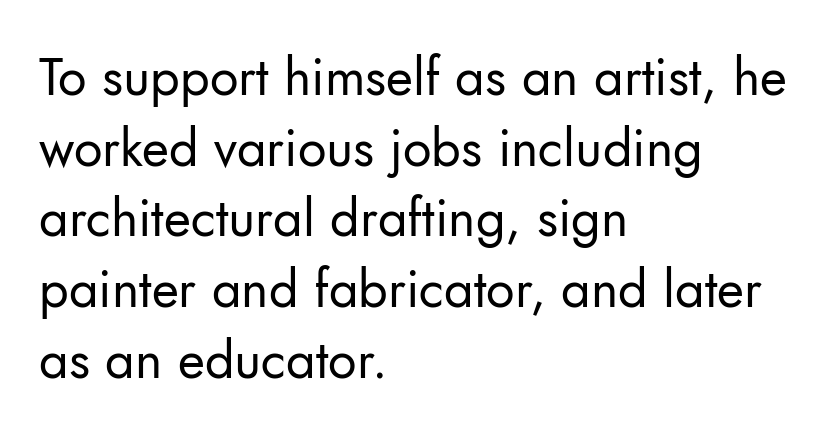
Q: Is the text bold? A: No.
Q: Is the text italic (slanted)? A: No, it is upright.
Q: Is the typeface a serif or a sans-serif typeface? A: Sans-serif.
Q: Is the text underlined? A: No.
Q: How is the paragraph aligned? A: Left-aligned.
Q: Is the spacing between letters normal or unusually wide? A: Normal.
Q: Is the spacing between lines tight, normal or loose? A: Normal.
Q: Width (condensed, normal, or wide)? A: Normal.
Q: Stroke contrast? A: Low.
Q: x-height? A: Small.
Q: Monospaced? A: No.
